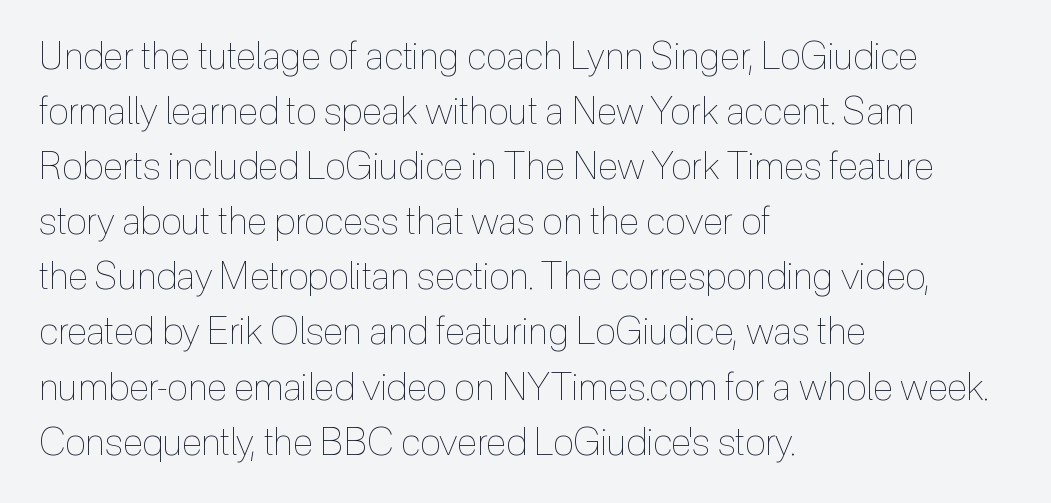
{"italic": "no", "bold": "no", "weight": "thin", "width": "condensed", "x_height": "medium", "monospaced": "no", "underline": "no", "align": "left", "line_spacing": "normal", "line_spacing_ratio": 1.45, "letter_spacing": "normal", "letter_spacing_em": 0.0, "glyph_px": 38}
